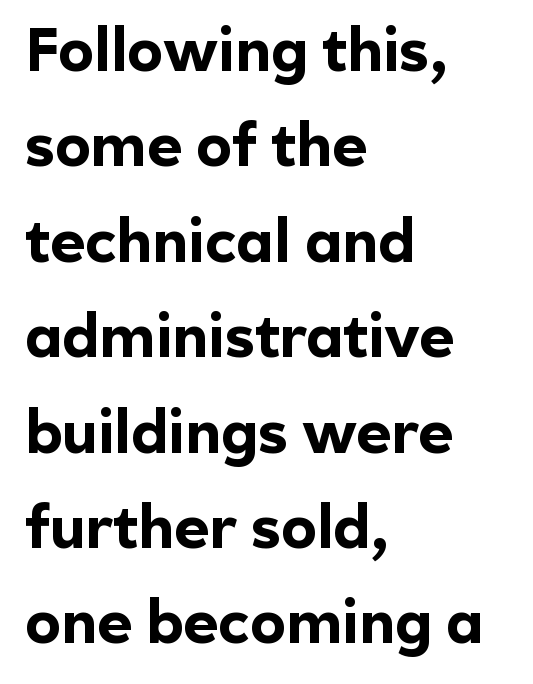
{"serif": "no", "italic": "no", "bold": "yes", "weight": "bold", "width": "normal", "x_height": "medium", "monospaced": "no", "underline": "no", "align": "left", "line_spacing": "normal", "line_spacing_ratio": 1.59, "letter_spacing": "normal", "letter_spacing_em": 0.0, "glyph_px": 60}
